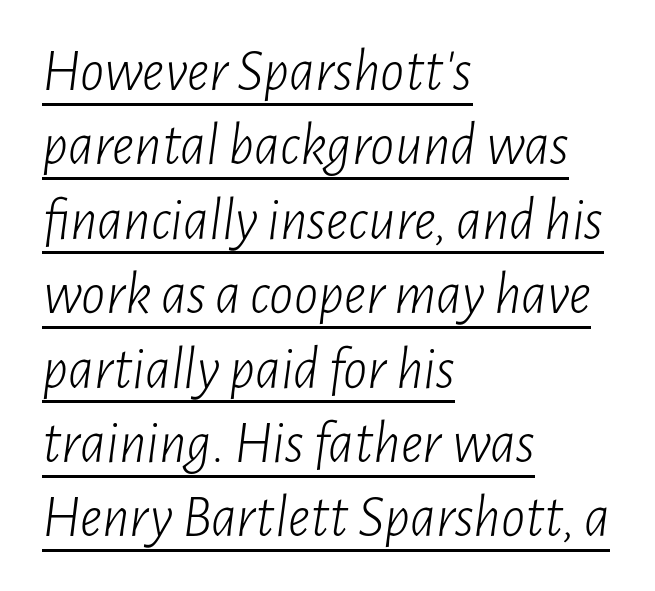
Q: Is the text bold? A: No.
Q: Is the text italic (slanted)? A: Yes, it leans right by about 7 degrees.
Q: Is the text underlined? A: Yes.
Q: How is the paragraph aligned? A: Left-aligned.
Q: Is the spacing between letters normal or unusually wide? A: Normal.
Q: Width (condensed, normal, or wide)? A: Condensed.
Q: Stroke contrast? A: Low.
Q: x-height? A: Medium.
Q: Monospaced? A: No.
